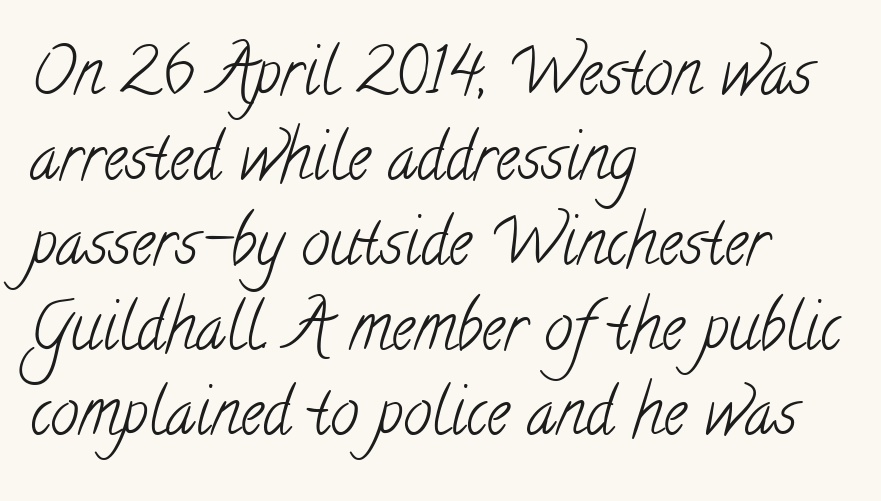
{"serif": "yes", "bold": "no", "weight": "light", "width": "condensed", "stroke_contrast": "low", "x_height": "small", "monospaced": "no", "underline": "no", "align": "left", "line_spacing": "normal", "line_spacing_ratio": 1.33, "letter_spacing": "normal", "letter_spacing_em": 0.0, "glyph_px": 64}
